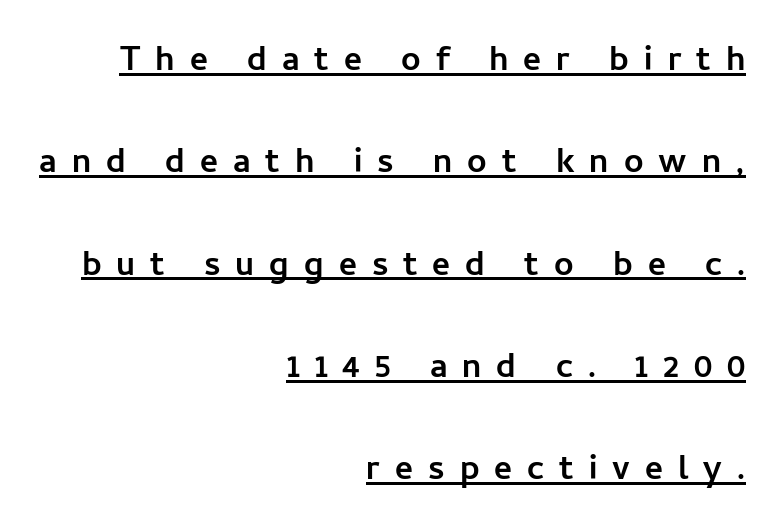
{"serif": "no", "italic": "no", "width": "normal", "stroke_contrast": "low", "x_height": "medium", "monospaced": "no", "underline": "yes", "align": "right", "line_spacing": "loose", "line_spacing_ratio": 2.38, "letter_spacing": "wide", "letter_spacing_em": 0.35, "glyph_px": 43}
